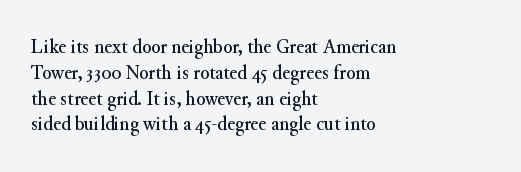
Q: Is the text italic (slanted)? A: No, it is upright.
Q: Is the text underlined? A: No.
Q: How is the paragraph aligned? A: Left-aligned.
Q: Is the spacing between letters normal or unusually wide? A: Normal.
